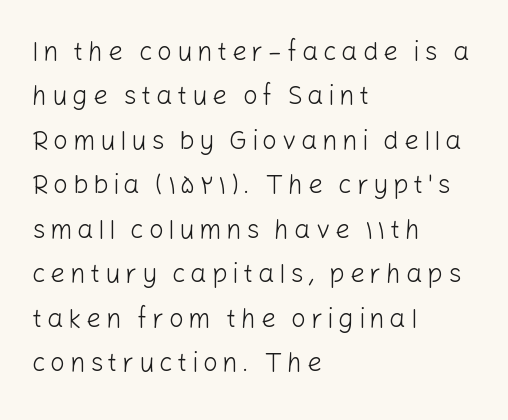
The image shows 26 px text type, upright; set left-aligned, line spacing 1.71x, not underlined.
